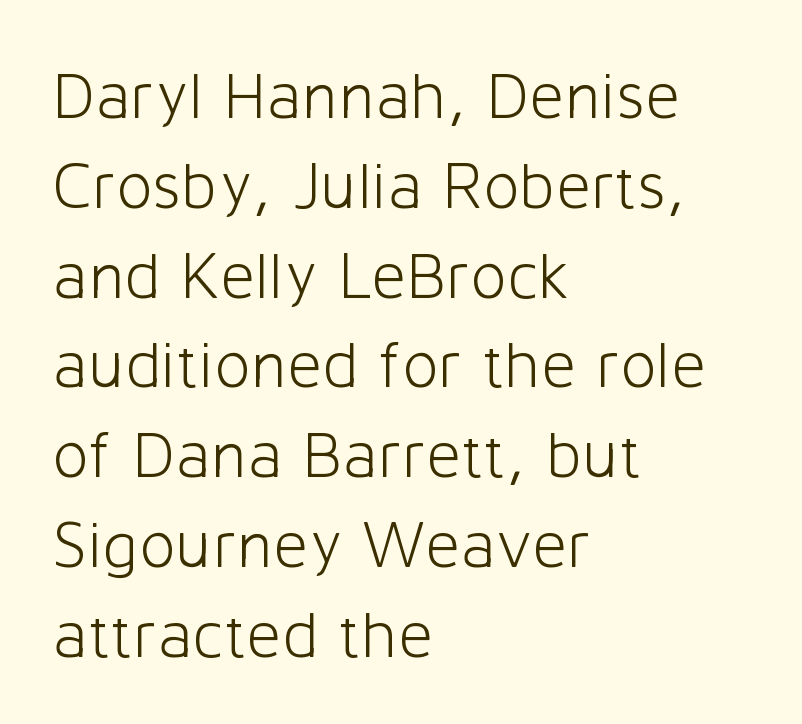
The image shows 68 px light sans-serif type, upright; set left-aligned, normal line spacing (1.32x), normal letter spacing, not underlined; low stroke contrast and a medium x-height.
